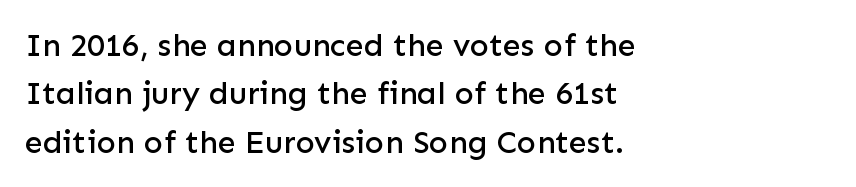
{"serif": "no", "italic": "no", "width": "normal", "stroke_contrast": "low", "x_height": "medium", "monospaced": "no", "underline": "no", "align": "left", "line_spacing": "normal", "line_spacing_ratio": 1.51, "letter_spacing": "normal", "letter_spacing_em": 0.0, "glyph_px": 32}
